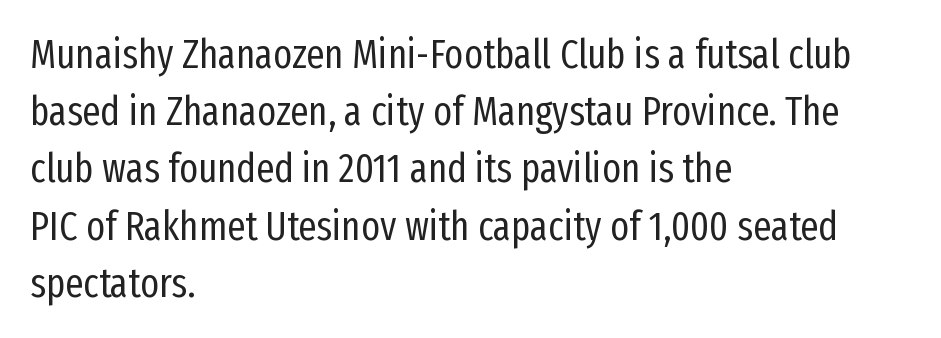
Weight: in the light-to-regular range. Vertically, the passage feels balanced, rows spaced as you'd expect. Character widths vary here, with narrow letters taking less room than wide ones. Unlike a traditional serif, this face leaves its strokes unadorned.
